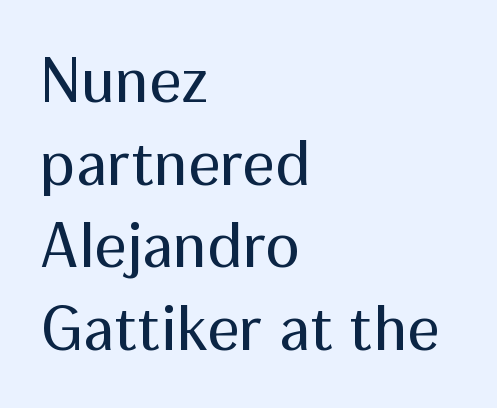
Q: Is the text bold? A: No.
Q: Is the text italic (slanted)? A: No, it is upright.
Q: Is the typeface a serif or a sans-serif typeface? A: Sans-serif.
Q: Is the text underlined? A: No.
Q: How is the paragraph aligned? A: Left-aligned.
Q: Is the spacing between letters normal or unusually wide? A: Normal.
Q: Is the spacing between lines tight, normal or loose? A: Normal.
Q: Width (condensed, normal, or wide)? A: Normal.
Q: Stroke contrast? A: Medium.
Q: x-height? A: Medium.
Q: Monospaced? A: No.
